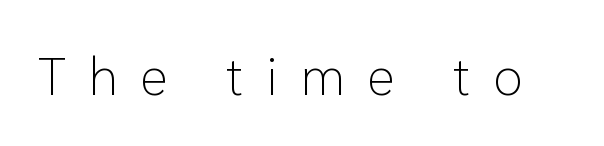
The image shows 53 px light sans-serif type, upright; set unusually wide letter spacing (+0.43 em), not underlined; low stroke contrast and a medium x-height.
